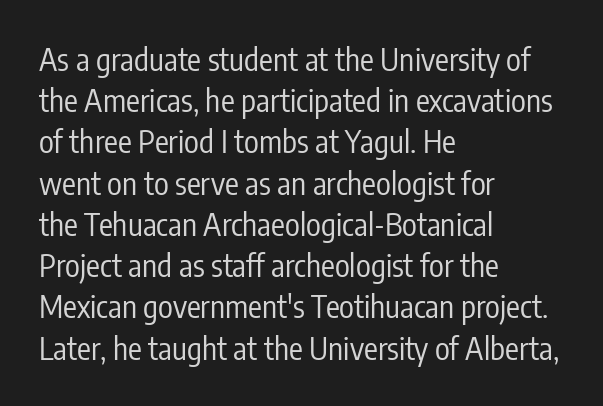
{"serif": "no", "italic": "no", "bold": "no", "weight": "regular", "width": "condensed", "stroke_contrast": "low", "x_height": "medium", "monospaced": "no", "underline": "no", "align": "left", "line_spacing": "normal", "line_spacing_ratio": 1.33, "letter_spacing": "normal", "letter_spacing_em": 0.0, "glyph_px": 31}
